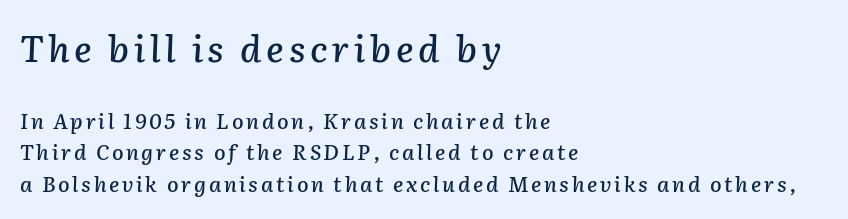
{"italic": "yes", "lean": "right", "slant_degrees": 2, "width": "normal", "stroke_contrast": "low", "x_height": "medium", "monospaced": "no", "underline": "no", "align": "left", "line_spacing": "normal", "line_spacing_ratio": 1.52, "larger_block": "first", "size_ratio": 1.71, "glyph_px": 36}
